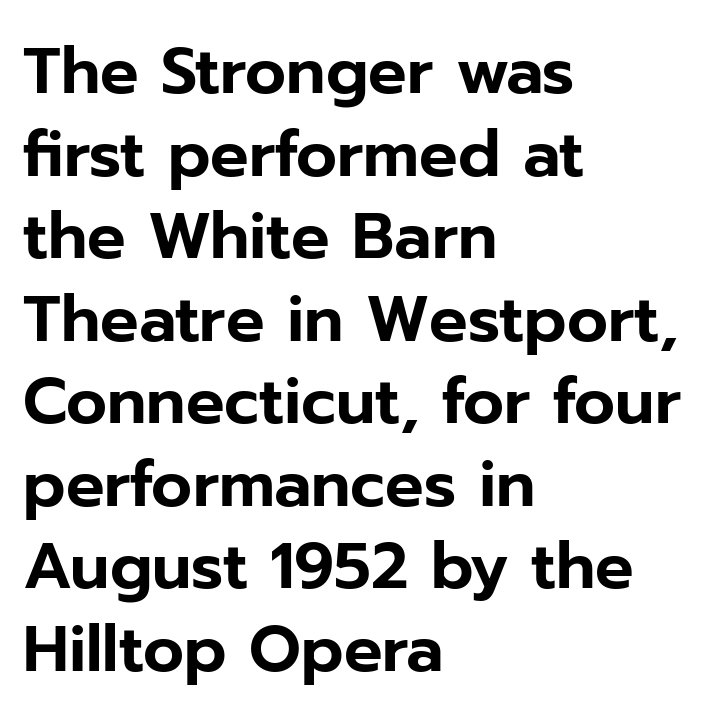
The image shows 64 px sans-serif type, upright; set left-aligned, normal line spacing (1.29x), normal letter spacing, not underlined; low stroke contrast and a medium x-height.
